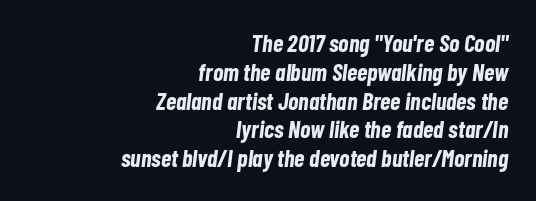
The passage shown leans; its letterforms are oblique. Each line ends at the same right margin while the left side varies. The passage shown is emphatically bold. Is the letter spacing exaggerated? No — it looks like the ordinary default. Type without underlining.
